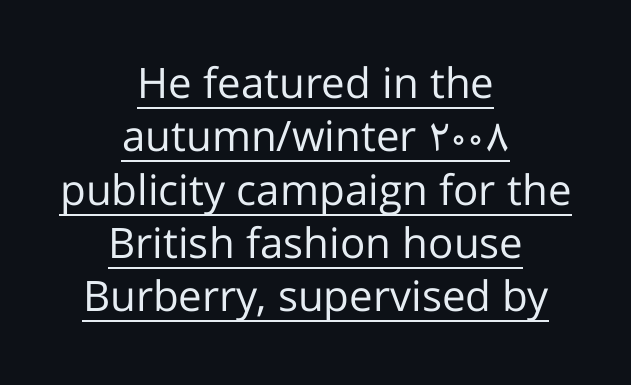
Normally led — the rows are evenly, conventionally spaced. In terms of posture, this sample is upright. You could not count columns in this text — the font is proportionally spaced. Decoration check: the copy is underlined. Nothing unusual about the tracking: characters are spaced as the font intends. Visually the block forms a symmetrical silhouette, jagged on both flanks.
